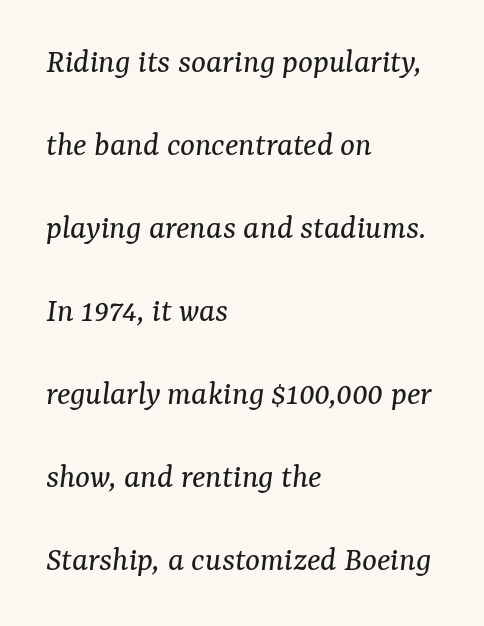
Q: Is the text bold? A: No.
Q: Is the text italic (slanted)? A: Yes, it leans right by about 7 degrees.
Q: Is the typeface a serif or a sans-serif typeface? A: Serif.
Q: Is the text underlined? A: No.
Q: How is the paragraph aligned? A: Left-aligned.
Q: Is the spacing between letters normal or unusually wide? A: Normal.
Q: Is the spacing between lines tight, normal or loose? A: Loose.
Q: Width (condensed, normal, or wide)? A: Normal.
Q: Stroke contrast? A: Medium.
Q: x-height? A: Medium.
Q: Monospaced? A: No.
